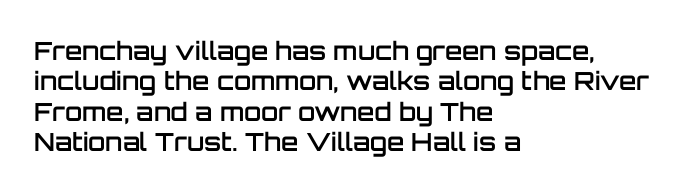
Q: Is the text bold? A: Semi-bold.
Q: Is the text italic (slanted)? A: No, it is upright.
Q: Is the text underlined? A: No.
Q: How is the paragraph aligned? A: Left-aligned.
Q: Is the spacing between letters normal or unusually wide? A: Normal.
